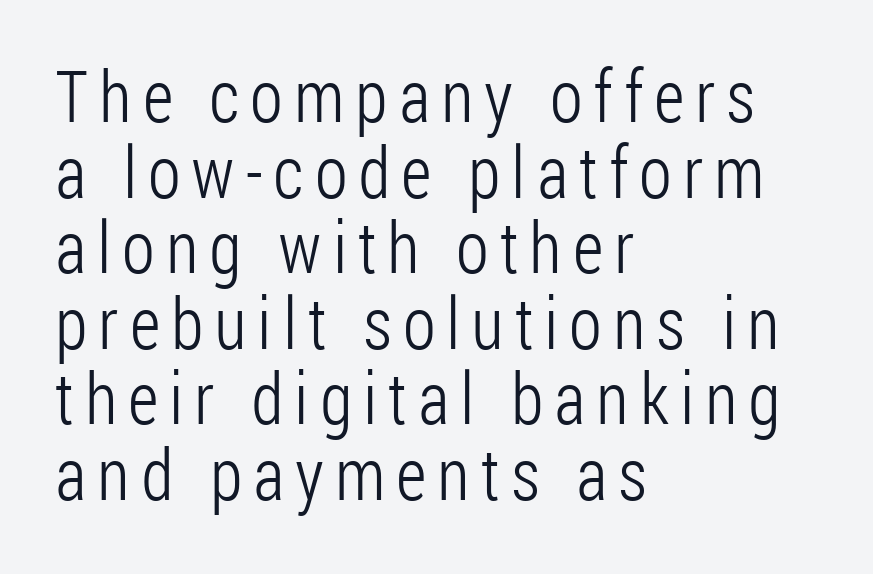
In CSS terms this would be text-align: left. You can tell from the bare stems that sans-serif type was used. The string is rendered with underlining switched off. You could barely slide anything between these rows. Ascenders rise straight up at ninety degrees. Stem width sits at or under what a default text font uses.
